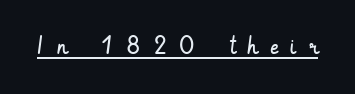
Q: Is the text bold? A: No.
Q: Is the text italic (slanted)? A: No, it is upright.
Q: Is the text underlined? A: Yes.
Q: Is the spacing between letters normal or unusually wide? A: Unusually wide.
